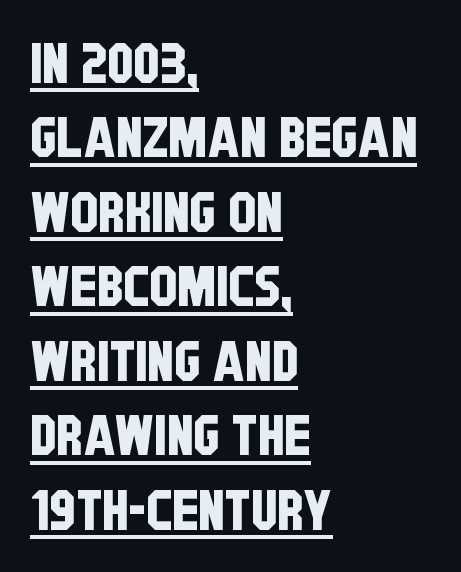
The image shows 56 px condensed sans-serif type; set left-aligned, normal line spacing (1.33x), normal letter spacing, underlined; low stroke contrast and a large x-height.
